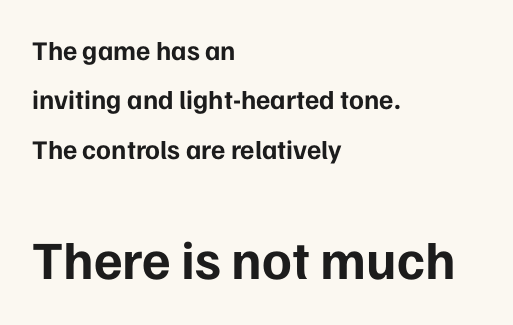
The image shows 54 px bold sans-serif type, upright; set left-aligned, line spacing 1.83x, normal letter spacing, not underlined; the second (bottom) block is 2.0x larger; low stroke contrast and a medium x-height.
